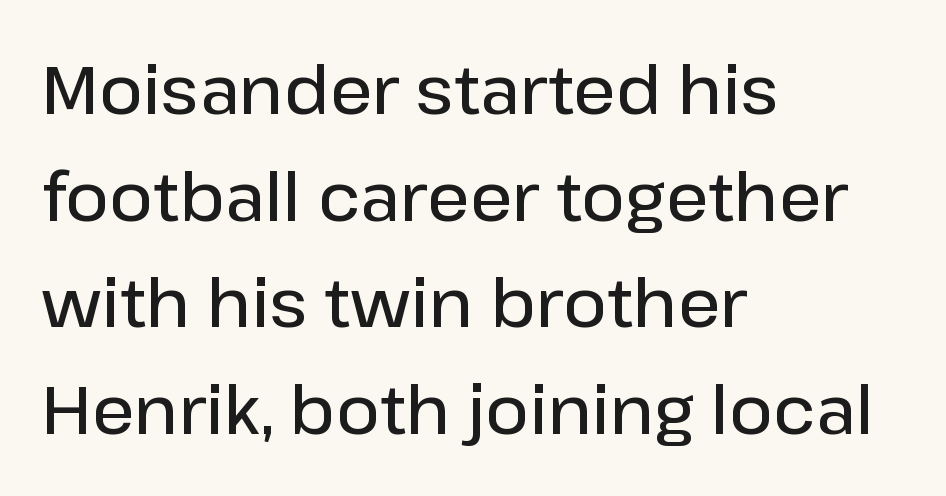
Q: Is the text bold? A: Semi-bold.
Q: Is the text italic (slanted)? A: No, it is upright.
Q: Is the typeface a serif or a sans-serif typeface? A: Sans-serif.
Q: Is the text underlined? A: No.
Q: How is the paragraph aligned? A: Left-aligned.
Q: Is the spacing between letters normal or unusually wide? A: Normal.
Q: Is the spacing between lines tight, normal or loose? A: Normal.
Q: Width (condensed, normal, or wide)? A: Normal.
Q: Stroke contrast? A: Low.
Q: x-height? A: Medium.
Q: Monospaced? A: No.
